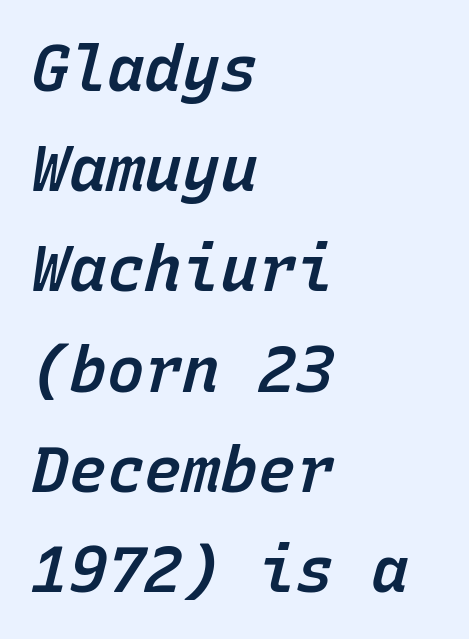
Q: Is the text bold? A: Semi-bold.
Q: Is the text italic (slanted)? A: Yes, it leans right by about 15 degrees.
Q: Is the text underlined? A: No.
Q: How is the paragraph aligned? A: Left-aligned.
Q: Is the spacing between letters normal or unusually wide? A: Normal.
Q: Is the spacing between lines tight, normal or loose? A: Normal.
Q: Width (condensed, normal, or wide)? A: Normal.
Q: Stroke contrast? A: Low.
Q: x-height? A: Medium.
Q: Monospaced? A: Yes.
